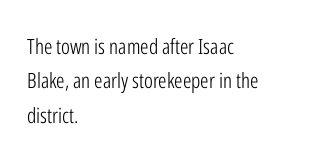
The image shows 21 px text type, upright; set left-aligned, normal line spacing (1.64x), normal letter spacing, not underlined.
